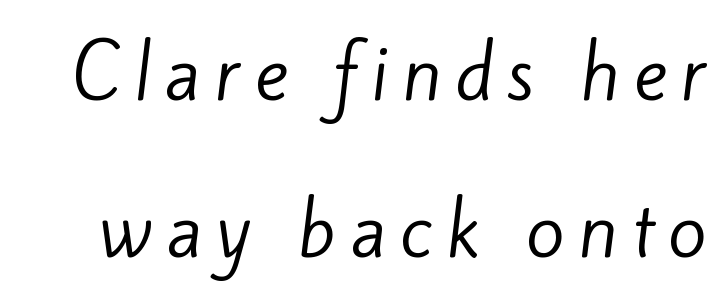
Spacing verdict: proportional, widths tailored to each character. No extra ink here — the face is not bold. The letters carry no serifs — their stems end cleanly without finishing strokes. What's the leading like? Stretched, with rows far apart. Check the space under the baseline: it is left empty.
